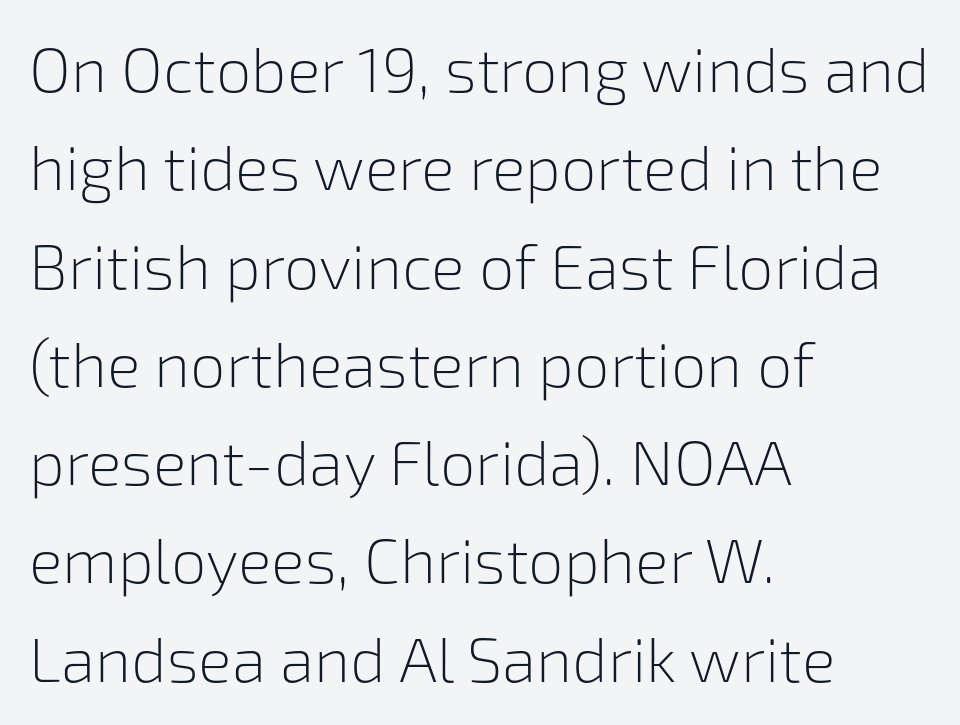
Q: Is the text bold? A: No.
Q: Is the text italic (slanted)? A: No, it is upright.
Q: Is the typeface a serif or a sans-serif typeface? A: Sans-serif.
Q: Is the text underlined? A: No.
Q: How is the paragraph aligned? A: Left-aligned.
Q: Is the spacing between letters normal or unusually wide? A: Normal.
Q: Is the spacing between lines tight, normal or loose? A: Normal.
Q: Width (condensed, normal, or wide)? A: Normal.
Q: Stroke contrast? A: Low.
Q: x-height? A: Medium.
Q: Monospaced? A: No.
